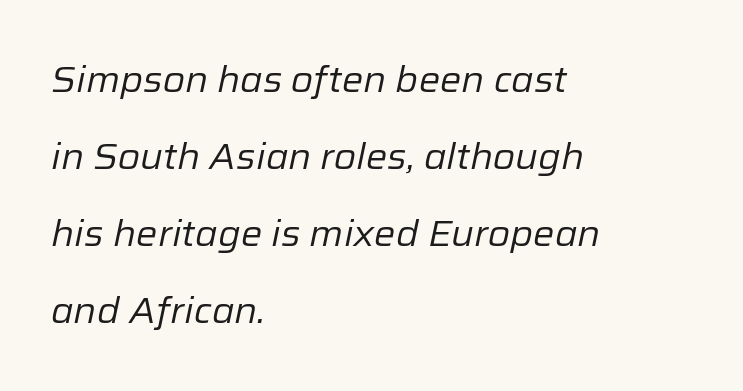
Q: Is the text bold? A: No.
Q: Is the text italic (slanted)? A: Yes, it leans right by about 12 degrees.
Q: Is the text underlined? A: No.
Q: How is the paragraph aligned? A: Left-aligned.
Q: Is the spacing between letters normal or unusually wide? A: Normal.
Q: Is the spacing between lines tight, normal or loose? A: Loose.
Q: Width (condensed, normal, or wide)? A: Normal.
Q: Stroke contrast? A: Low.
Q: x-height? A: Medium.
Q: Monospaced? A: No.
